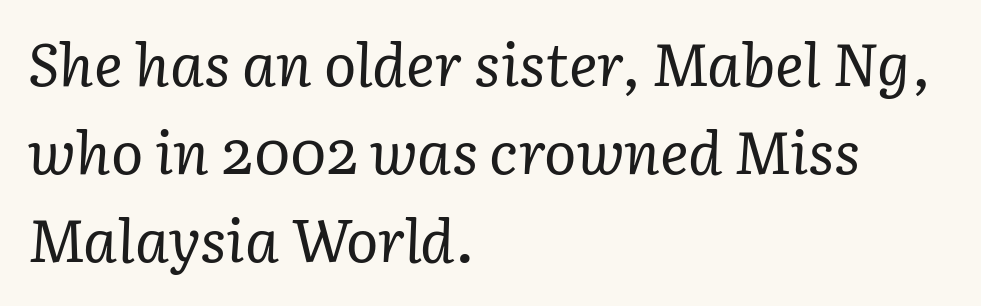
Honestly, there is no underline to notice here at all. The type is set solid horizontally, with unmodified tracking. The designer went with a serif here, giving each stem small feet. Students, observe: this is what conventionally led text looks like.
